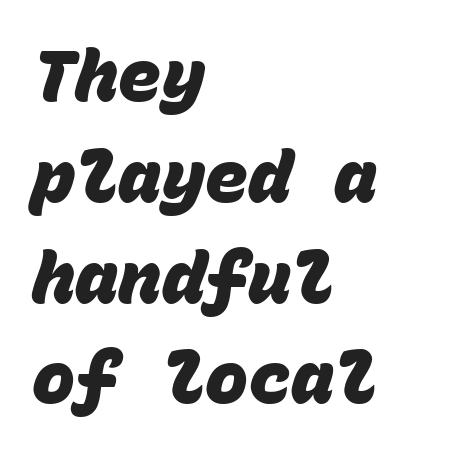
{"serif": "no", "bold": "yes", "weight": "heavy", "width": "normal", "stroke_contrast": "low", "x_height": "large", "monospaced": "yes", "underline": "no", "align": "left", "line_spacing": "normal", "line_spacing_ratio": 1.4, "letter_spacing": "normal", "letter_spacing_em": 0.0, "glyph_px": 72}
